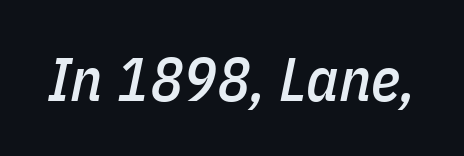
{"italic": "yes", "lean": "right", "slant_degrees": 11, "width": "condensed", "stroke_contrast": "low", "x_height": "medium", "monospaced": "no", "underline": "no", "letter_spacing": "normal", "letter_spacing_em": 0.0, "glyph_px": 62}
